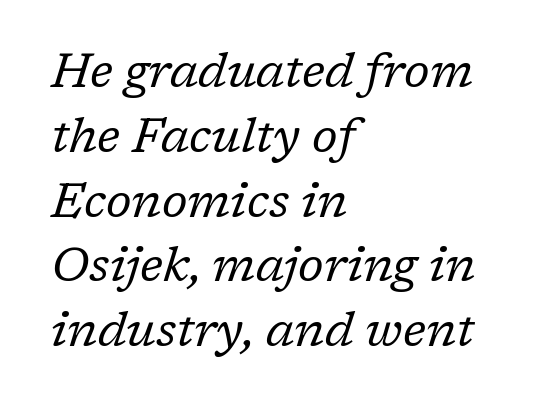
{"serif": "yes", "italic": "yes", "lean": "right", "slant_degrees": 17, "bold": "no", "weight": "regular", "width": "normal", "stroke_contrast": "low", "x_height": "medium", "monospaced": "no", "underline": "no", "align": "left", "line_spacing": "normal", "line_spacing_ratio": 1.35, "letter_spacing": "normal", "letter_spacing_em": 0.0, "glyph_px": 48}
